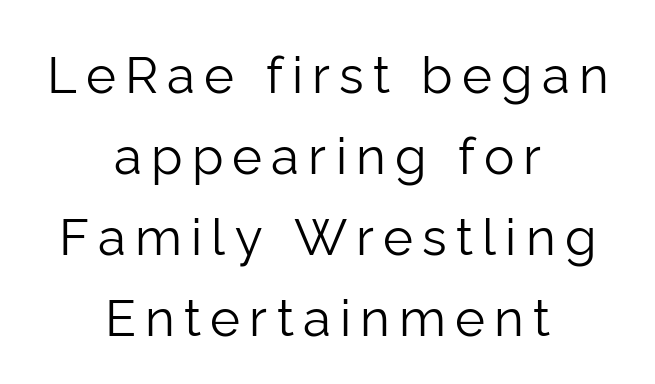
Q: Is the text bold? A: No.
Q: Is the text italic (slanted)? A: No, it is upright.
Q: Is the typeface a serif or a sans-serif typeface? A: Sans-serif.
Q: Is the text underlined? A: No.
Q: How is the paragraph aligned? A: Centered.
Q: Is the spacing between lines tight, normal or loose? A: Normal.
Q: Width (condensed, normal, or wide)? A: Normal.
Q: Stroke contrast? A: Low.
Q: x-height? A: Medium.
Q: Monospaced? A: No.
